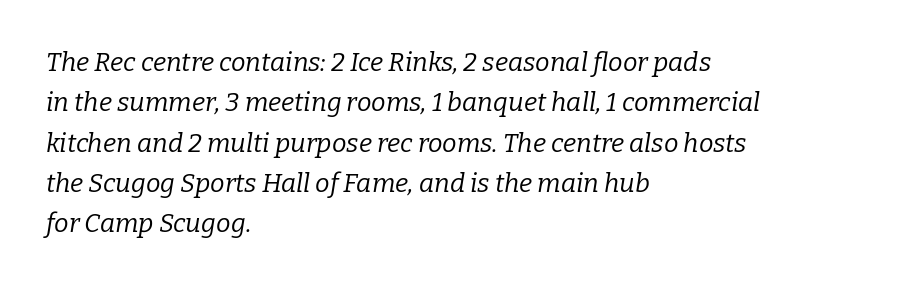
{"italic": "yes", "lean": "right", "slant_degrees": 9, "bold": "no", "underline": "no", "align": "left", "line_spacing": "normal", "line_spacing_ratio": 1.55, "letter_spacing": "normal", "letter_spacing_em": 0.0, "glyph_px": 26}
